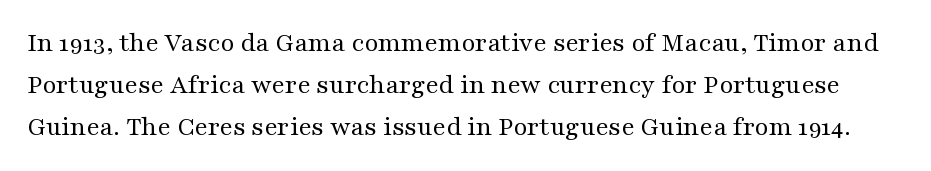
Plain, unruled lines of type. The specimen reads as upright at a glance. Normally led — the rows are evenly, conventionally spaced. The rendering keeps characters at their native spacing.
